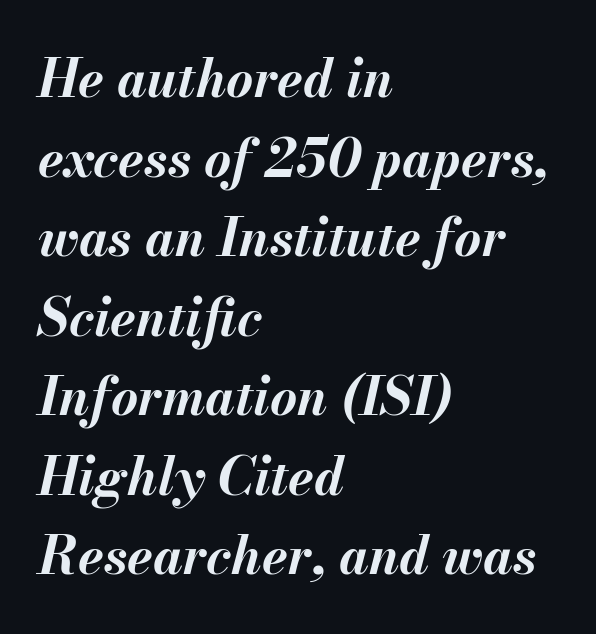
Each letter keeps its own natural width here, so spacing adapts to shape. Is the letter spacing exaggerated? No — it looks like the ordinary default. The vertical gap from one line to the next is medium. The space directly below the letters is spotless. The setting favours the left margin, as ordinary paragraphs usually do.
